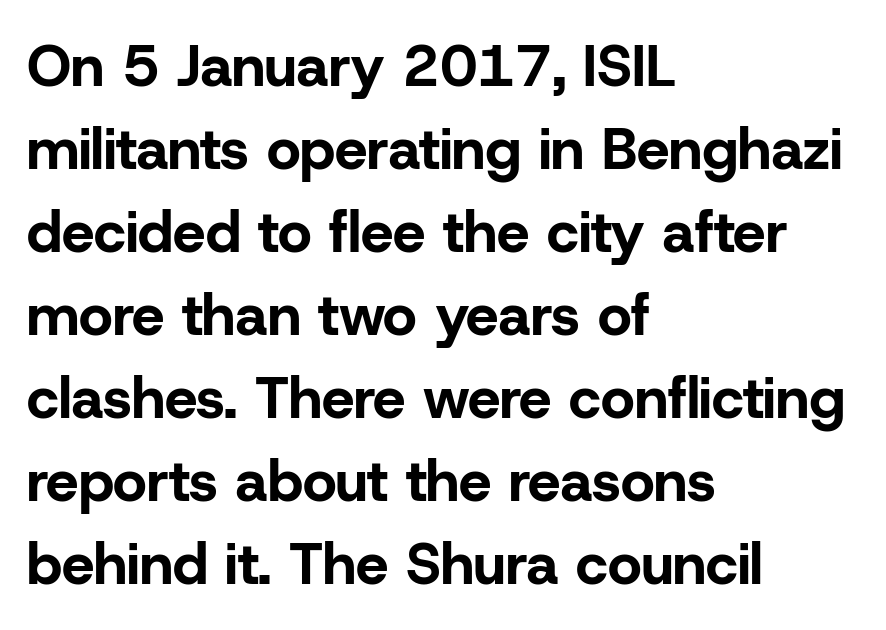
Left-aligned paragraph, ragged on the right. Here the designer chose a conventional face with non-uniform glyph widths. Nothing unusual about the tracking: characters are spaced as the font intends. Compared with typical paragraphs, the rows here are spaced about the same.
